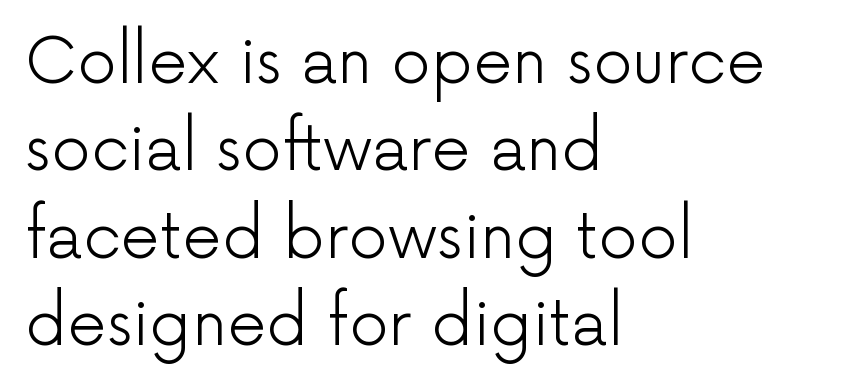
Which margin do the lines hug? The left one — the right edge is uneven. The line texture is even and compact thanks to regular tracking. Evenly set lines give the paragraph a standard silhouette. The characters display no serif detailing; their extremities are plain. Does the lettering tilt? It doesn't — this is upright. Each letter keeps its own natural width here, so spacing adapts to shape.
